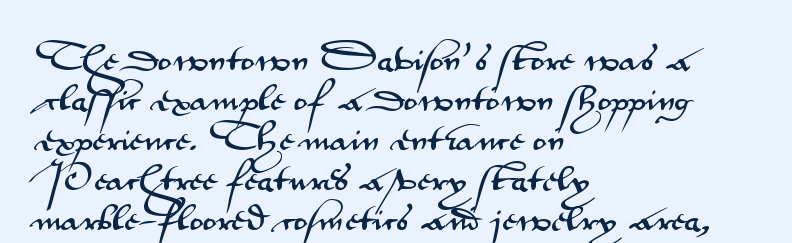
{"serif": "no", "width": "wide", "stroke_contrast": "medium", "x_height": "small", "monospaced": "no", "underline": "no", "align": "left", "line_spacing": "normal", "line_spacing_ratio": 1.38, "letter_spacing": "normal", "letter_spacing_em": 0.0, "glyph_px": 29}
